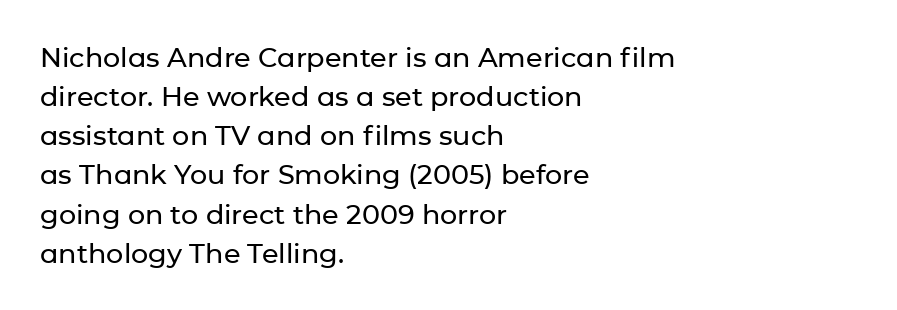
Q: Is the text italic (slanted)? A: No, it is upright.
Q: Is the text underlined? A: No.
Q: How is the paragraph aligned? A: Left-aligned.
Q: Is the spacing between letters normal or unusually wide? A: Normal.
Q: Is the spacing between lines tight, normal or loose? A: Normal.
